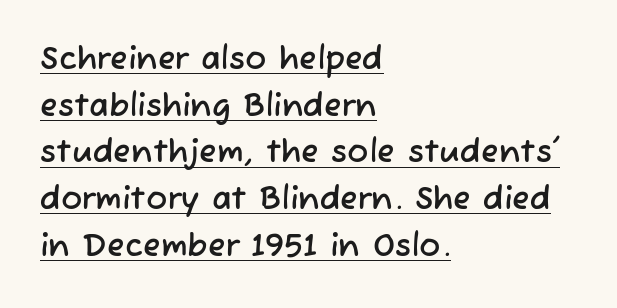
Q: Is the typeface a serif or a sans-serif typeface? A: Sans-serif.
Q: Is the text underlined? A: Yes.
Q: How is the paragraph aligned? A: Left-aligned.
Q: Is the spacing between letters normal or unusually wide? A: Normal.
Q: Is the spacing between lines tight, normal or loose? A: Normal.
Q: Width (condensed, normal, or wide)? A: Normal.
Q: Stroke contrast? A: Low.
Q: x-height? A: Medium.
Q: Monospaced? A: No.
